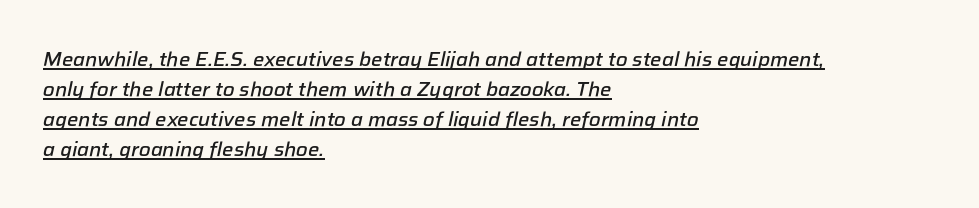
Q: Is the text bold? A: Semi-bold.
Q: Is the text italic (slanted)? A: Yes, it leans right by about 12 degrees.
Q: Is the text underlined? A: Yes.
Q: How is the paragraph aligned? A: Left-aligned.
Q: Is the spacing between letters normal or unusually wide? A: Normal.
Q: Is the spacing between lines tight, normal or loose? A: Normal.
